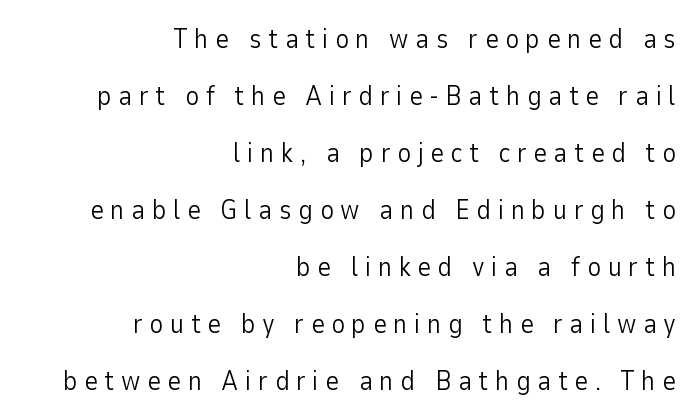
The image shows 27 px text type, upright; set right-aligned, loose line spacing (2.11x), unusually wide letter spacing (+0.24 em), not underlined.
